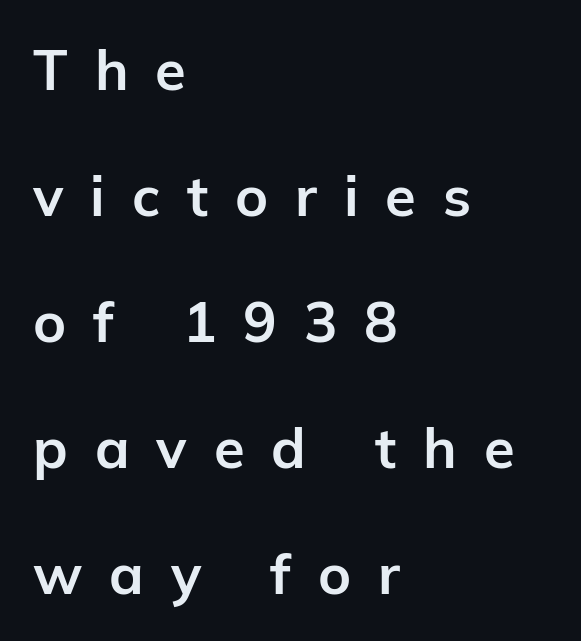
Spacing verdict: proportional, widths tailored to each character. Heavy, bold letterforms. A typesetter would label this face a sans. Letters rest on an invisible, unmarked baseline. Italic: no, the glyphs are upright roman.
